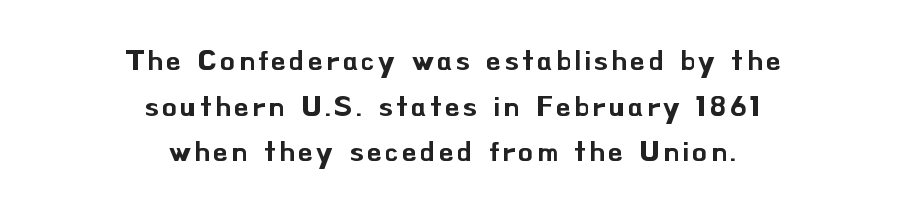
Q: Is the text italic (slanted)? A: No, it is upright.
Q: Is the typeface a serif or a sans-serif typeface? A: Sans-serif.
Q: Is the text underlined? A: No.
Q: How is the paragraph aligned? A: Centered.
Q: Is the spacing between lines tight, normal or loose? A: Normal.
Q: Width (condensed, normal, or wide)? A: Normal.
Q: Stroke contrast? A: Low.
Q: x-height? A: Small.
Q: Monospaced? A: No.
